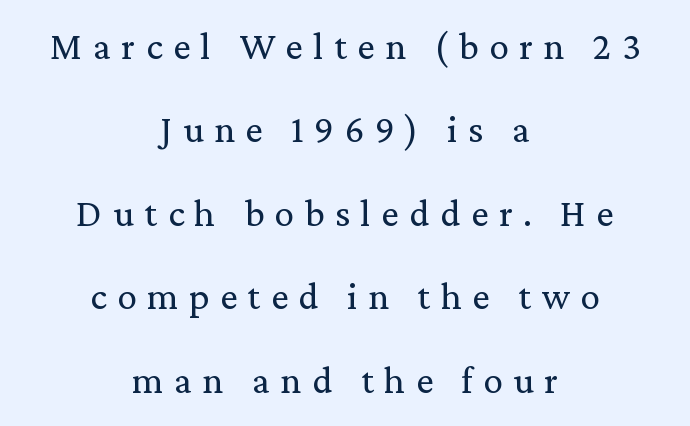
{"serif": "yes", "italic": "no", "bold": "no", "weight": "regular", "width": "normal", "stroke_contrast": "low", "x_height": "medium", "monospaced": "no", "underline": "no", "align": "center", "line_spacing": "loose", "line_spacing_ratio": 2.14, "letter_spacing": "wide", "letter_spacing_em": 0.27, "glyph_px": 39}
